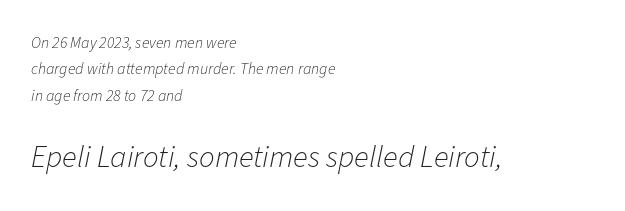
The image shows 31 px light type, italic (leaning right); set left-aligned, normal line spacing (1.65x), normal letter spacing, not underlined; the second (bottom) block is 1.94x larger; low stroke contrast and a medium x-height.
